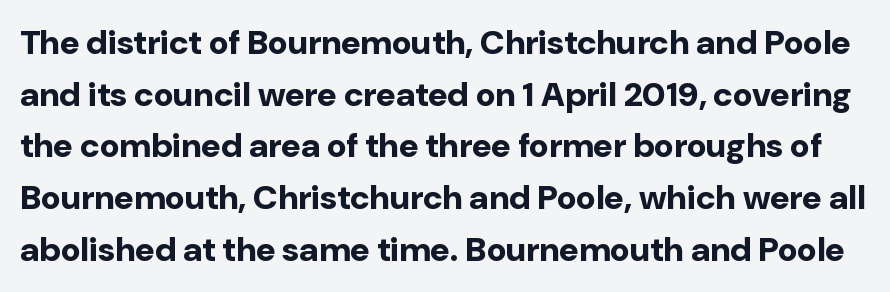
A typesetter would call this zero additional tracking. The letters advance in unequal steps, a hallmark of proportional type. The lettering stays uniformly vertical, giving the passage a roman look. In terms of letterform style, serifs are entirely absent.
